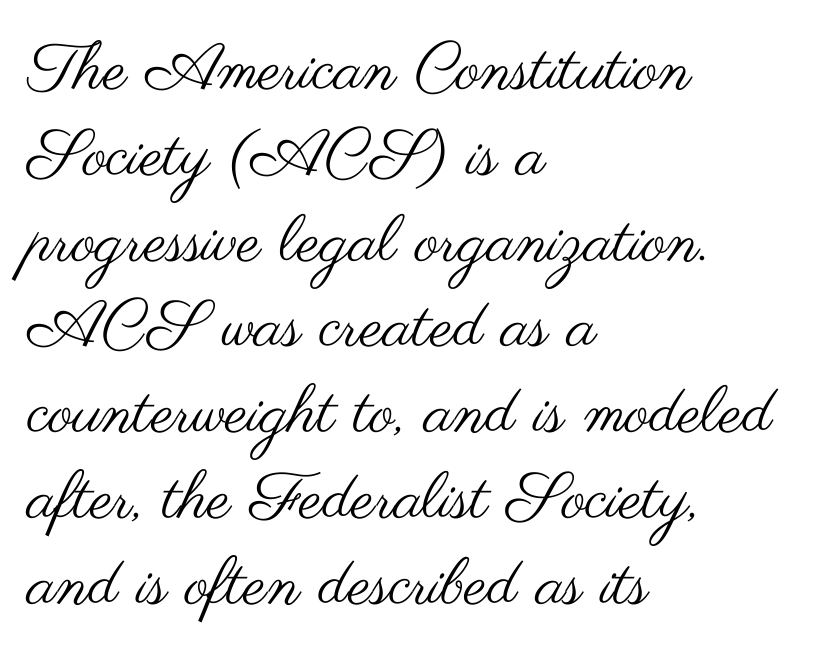
{"serif": "no", "bold": "no", "weight": "regular", "width": "wide", "stroke_contrast": "medium", "x_height": "small", "monospaced": "no", "underline": "no", "align": "left", "line_spacing": "normal", "line_spacing_ratio": 1.32, "letter_spacing": "normal", "letter_spacing_em": 0.0, "glyph_px": 65}
